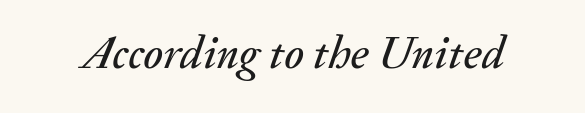
The image shows 46 px text type, italic (leaning right); set normal letter spacing, not underlined; medium stroke contrast and a small x-height.
